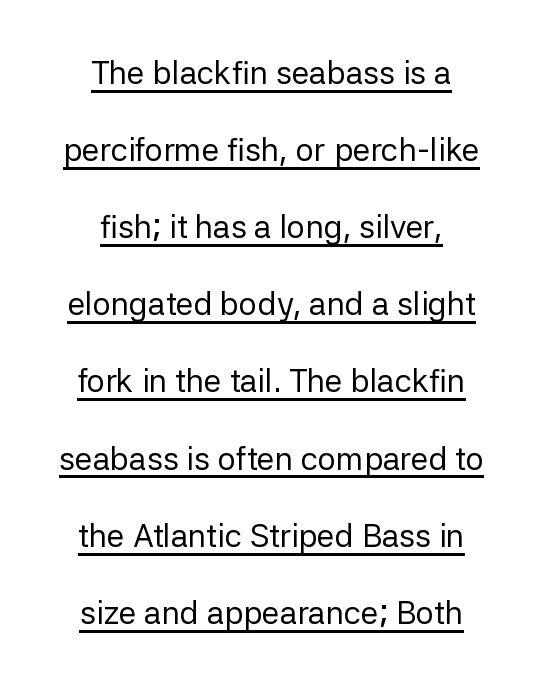
{"serif": "no", "italic": "no", "bold": "no", "weight": "regular", "width": "normal", "stroke_contrast": "low", "x_height": "medium", "monospaced": "no", "underline": "yes", "align": "center", "line_spacing": "loose", "line_spacing_ratio": 2.41, "letter_spacing": "normal", "letter_spacing_em": 0.0, "glyph_px": 32}
